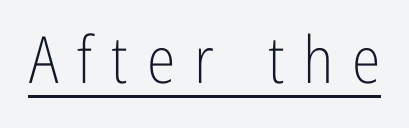
{"serif": "no", "italic": "no", "bold": "no", "weight": "light", "width": "condensed", "stroke_contrast": "low", "x_height": "medium", "monospaced": "no", "underline": "yes", "letter_spacing": "wide", "letter_spacing_em": 0.29, "glyph_px": 65}
